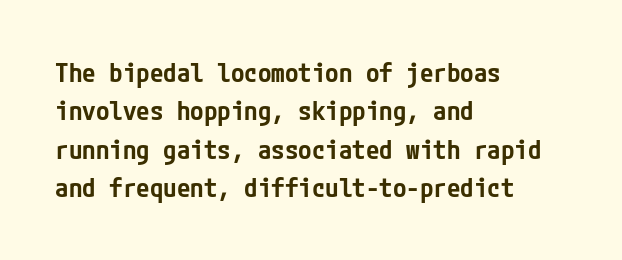
Q: Is the text bold? A: Semi-bold.
Q: Is the text italic (slanted)? A: No, it is upright.
Q: Is the text underlined? A: No.
Q: How is the paragraph aligned? A: Left-aligned.
Q: Is the spacing between letters normal or unusually wide? A: Normal.
Q: Is the spacing between lines tight, normal or loose? A: Normal.
